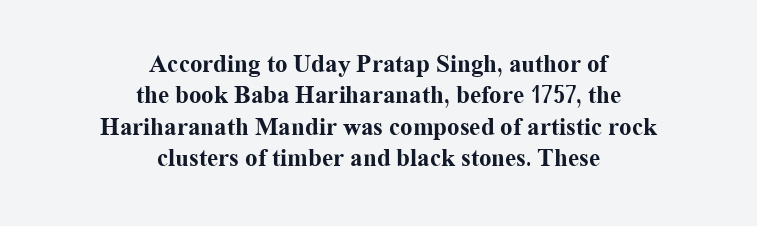
Q: Is the text bold? A: Yes.
Q: Is the text italic (slanted)? A: No, it is upright.
Q: Is the text underlined? A: No.
Q: How is the paragraph aligned? A: Centered.
Q: Is the spacing between letters normal or unusually wide? A: Normal.
Q: Is the spacing between lines tight, normal or loose? A: Normal.
